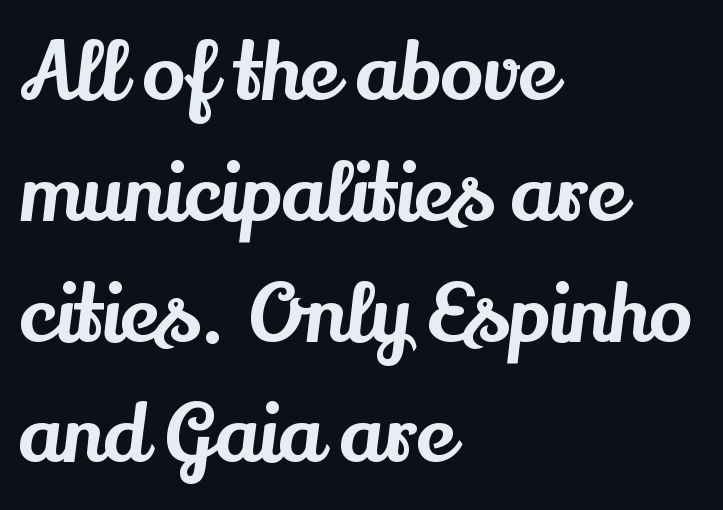
The image shows 80 px serif type; set left-aligned, normal line spacing (1.51x), normal letter spacing, not underlined; medium stroke contrast and a small x-height.
